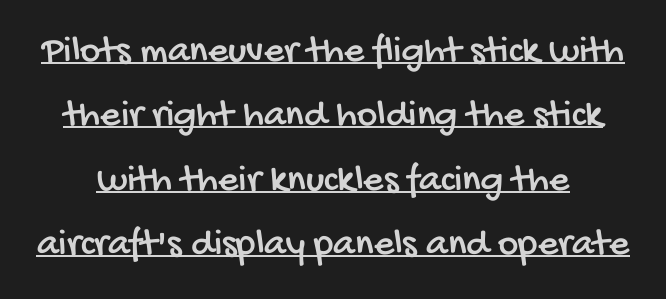
The image shows 39 px condensed sans-serif type; set normal line spacing (1.65x), normal letter spacing, underlined; low stroke contrast and a large x-height.
